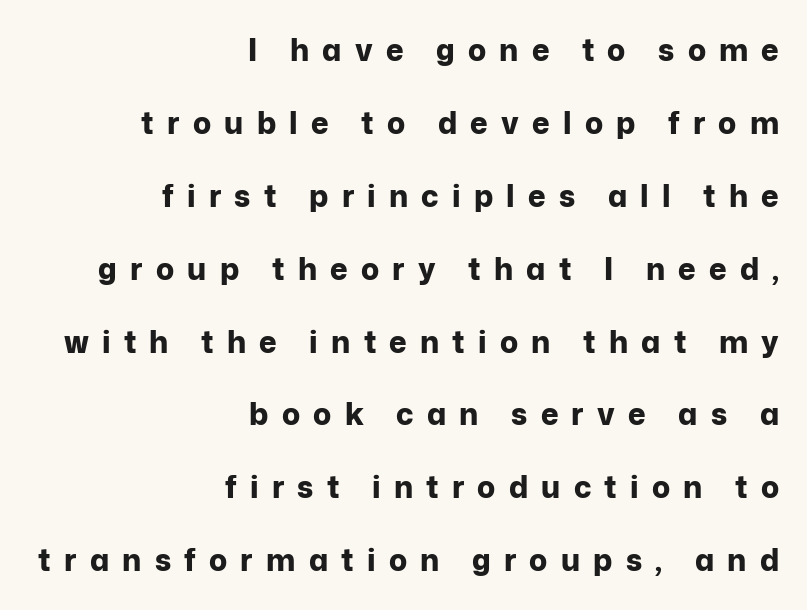
This sample uses expanded letter spacing, leaving extra air between glyphs. Think of a printed novel: that variable character pitch is what you see here. The glyphs have the mass of a bold cut. Letters rest on an invisible, unmarked baseline.
